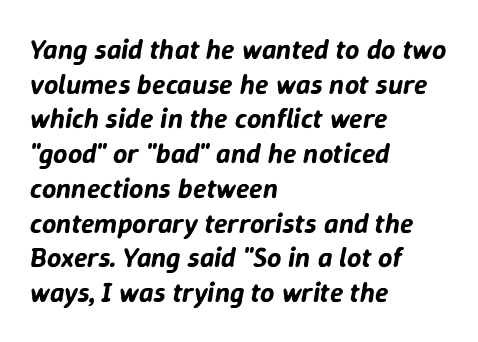
A typesetter would call this proportional, since set widths differ per character. The axis of the letterforms is tilted away from vertical. Nobody touched the tracking dial on this one. The space beneath each line is pristine and unruled. Every row of glyphs begins at an identical x-position on the left.
